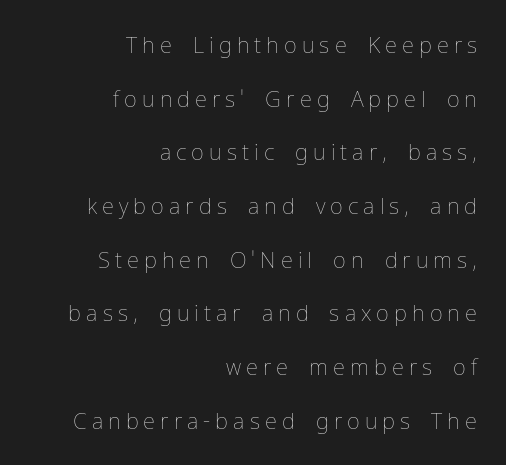
A roman cut, with each character standing at attention. The lines in this sample share a right terminus and differ only in where they begin. Compared with typical body copy, the letter spacing here is much looser. The space beneath each line is pristine and unruled. Ink coverage per letter is moderate at most.
